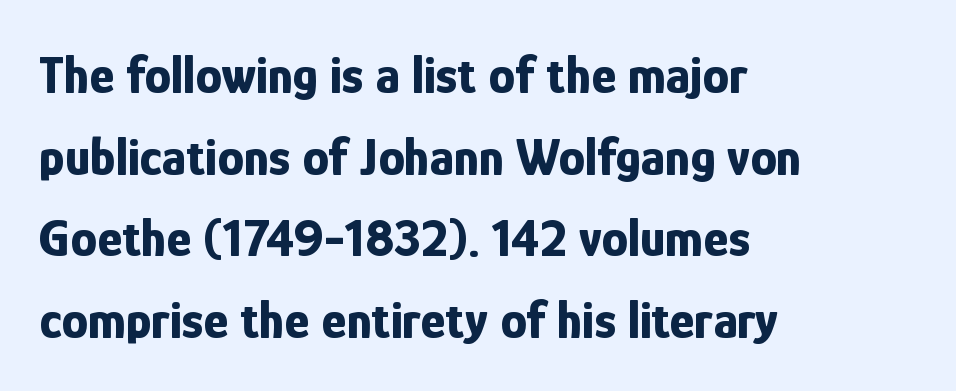
Nope, no serifs anywhere on these letters. Decoration check: the copy has no underline. The type is set solid horizontally, with unmodified tracking. Look at the stroke-to-counter ratio: heavy, a bold.
